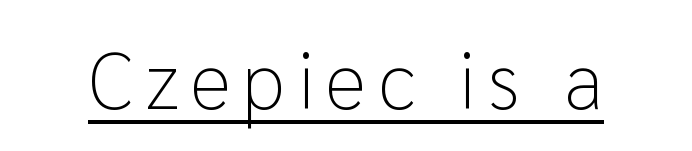
The image shows 80 px light sans-serif type, upright; set underlined; low stroke contrast and a medium x-height.
